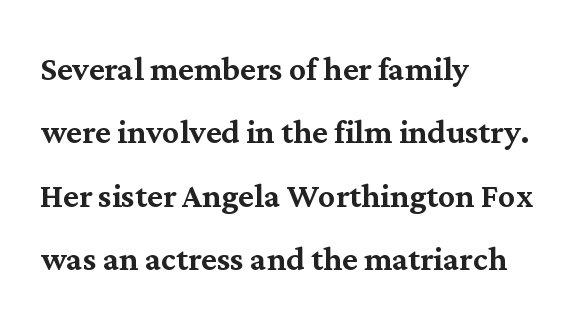
The image shows 42 px serif type, upright; set left-aligned, normal line spacing (1.51x), normal letter spacing, not underlined; medium stroke contrast and a medium x-height.
